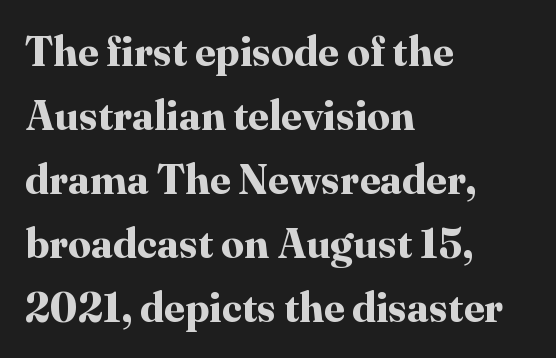
The image shows 41 px bold serif type, upright; set left-aligned, normal line spacing (1.56x), normal letter spacing, not underlined; high stroke contrast and a medium x-height.
